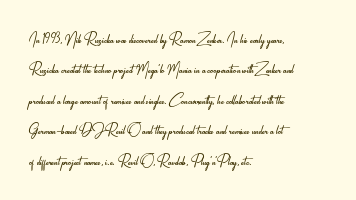
The image shows 20 px text type; set left-aligned, normal line spacing (1.52x), normal letter spacing, not underlined.
